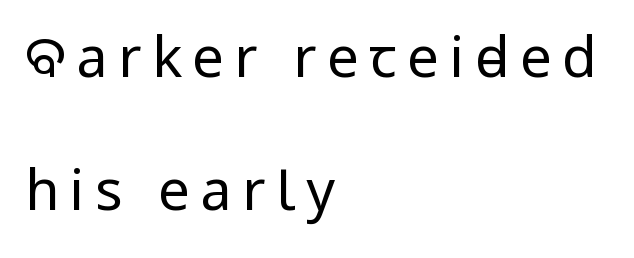
Nothing sits at the stroke ends, so this counts as sans-serif. Is this a fixed-width face? No — the glyphs have proportional, varying widths. Rows of type keep a wide berth in the vertical direction. Line beginnings align vertically; line endings do not. The passage shown is not underscored anywhere.
